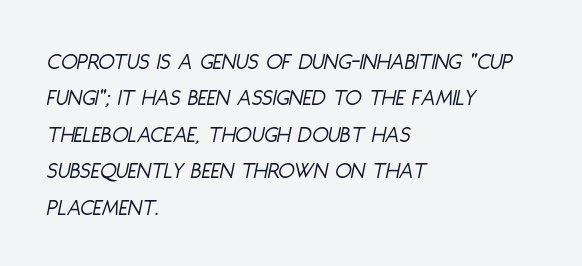
The image shows 24 px text type, italic (leaning right); set left-aligned, normal line spacing (1.52x), normal letter spacing, not underlined.
